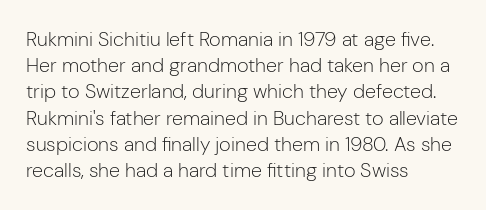
No chunkiness to these letters — they're not bold. Alignment: flush left. Do the letters lean? They stand straight. Horizontal bands of white between lines are of average thickness. Has an underline been added? It has not. Is the letter spacing exaggerated? No — it looks like the ordinary default.
